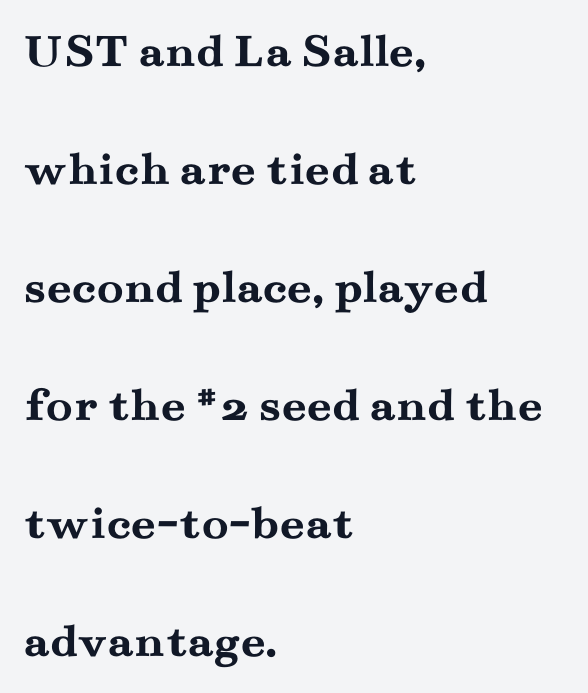
The image shows 49 px semibold, wide serif type, upright; set left-aligned, loose line spacing (2.41x), normal letter spacing, not underlined; medium stroke contrast and a small x-height.
